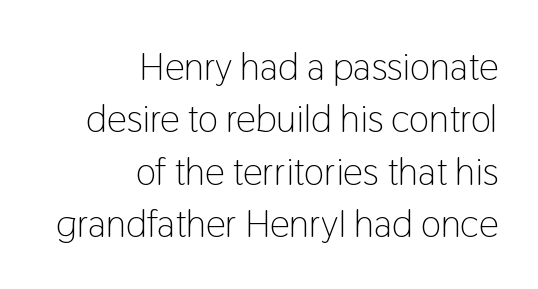
This rendering uses right alignment, leaving the left contour irregular. No word sits above an underline. The characters are drawn with everyday or finer stroke widths. Is this a fixed-width face? No — the glyphs have proportional, varying widths. Here the glyphs are tracked normally, forming tight word shapes.
